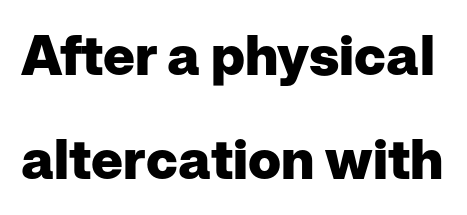
Q: Is the text bold? A: Yes.
Q: Is the text italic (slanted)? A: No, it is upright.
Q: Is the typeface a serif or a sans-serif typeface? A: Sans-serif.
Q: Is the text underlined? A: No.
Q: Is the spacing between letters normal or unusually wide? A: Normal.
Q: Is the spacing between lines tight, normal or loose? A: Loose.
Q: Width (condensed, normal, or wide)? A: Normal.
Q: Stroke contrast? A: Low.
Q: x-height? A: Medium.
Q: Monospaced? A: No.
